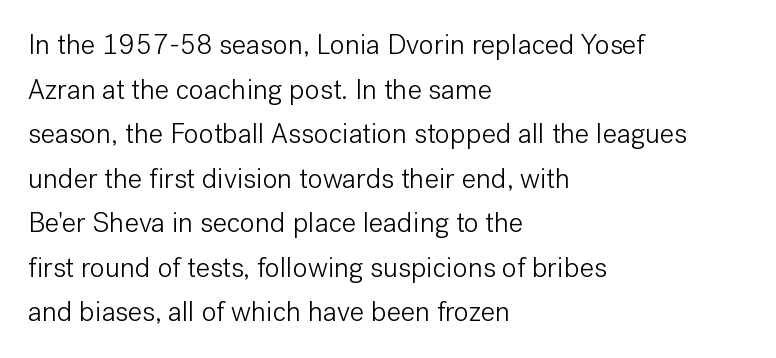
The image shows 28 px light sans-serif type, upright; set left-aligned, normal line spacing (1.59x), normal letter spacing, not underlined; low stroke contrast and a medium x-height.
